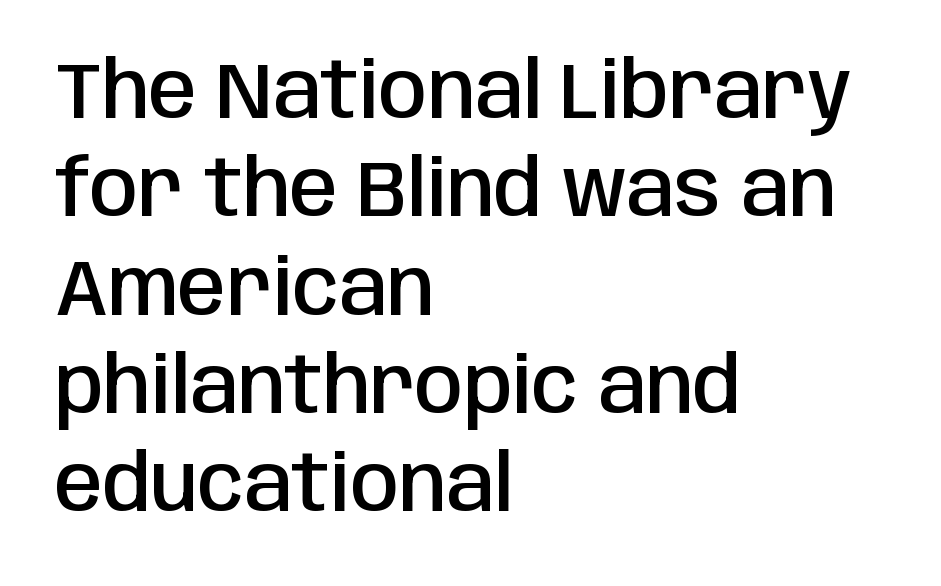
The characters look somewhat weighty, a semibold short of true bold. Does the copy run flush right? No — it runs flush left. No extra tracking has been applied to these lines. Nothing sits at the stroke ends, so this counts as sans-serif.
